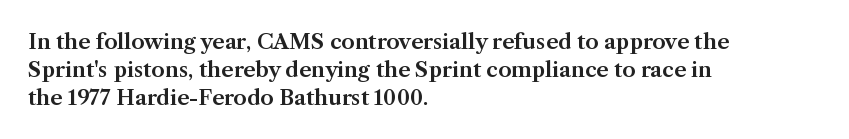
If you measured baseline to baseline, you'd find a middling distance. Descenders are the only things crossing below the line. The lines in this sample share a left origin and differ only in where they stop. Letter spacing: default. Quick note: not italic, upright.
